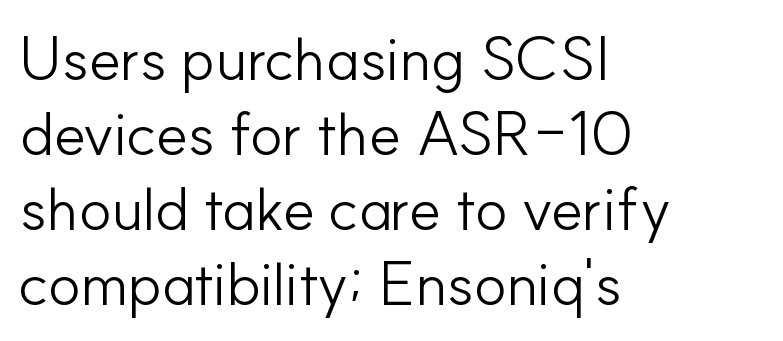
Q: Is the text bold? A: No.
Q: Is the text italic (slanted)? A: No, it is upright.
Q: Is the typeface a serif or a sans-serif typeface? A: Sans-serif.
Q: Is the text underlined? A: No.
Q: How is the paragraph aligned? A: Left-aligned.
Q: Is the spacing between letters normal or unusually wide? A: Normal.
Q: Width (condensed, normal, or wide)? A: Normal.
Q: Stroke contrast? A: Low.
Q: x-height? A: Small.
Q: Monospaced? A: No.
